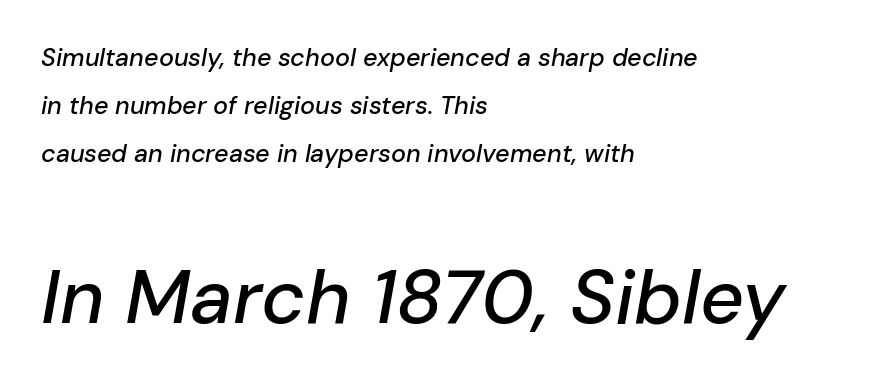
Q: Is the text italic (slanted)? A: Yes, it leans right by about 10 degrees.
Q: Is the text underlined? A: No.
Q: How is the paragraph aligned? A: Left-aligned.
Q: Is the spacing between letters normal or unusually wide? A: Normal.
Q: Is the spacing between lines tight, normal or loose? A: Loose.
Q: Which block of text is set in a larger size, the first (top) or the second (bottom)? A: The second (bottom) one.
Q: Width (condensed, normal, or wide)? A: Normal.
Q: Stroke contrast? A: Low.
Q: x-height? A: Medium.
Q: Monospaced? A: No.
